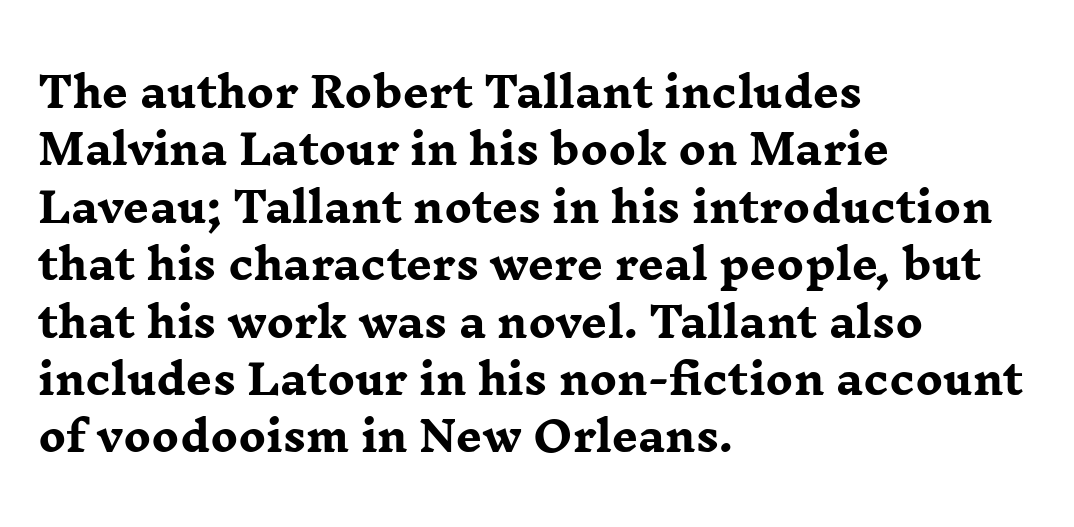
The image shows 41 px heavy, wide serif type, upright; set left-aligned, normal line spacing (1.4x), normal letter spacing, not underlined; low stroke contrast and a medium x-height.
